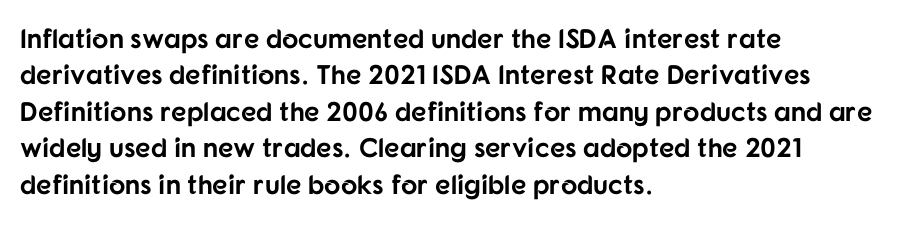
The image shows 27 px bold type, upright; set left-aligned, normal line spacing (1.35x), normal letter spacing, not underlined.
